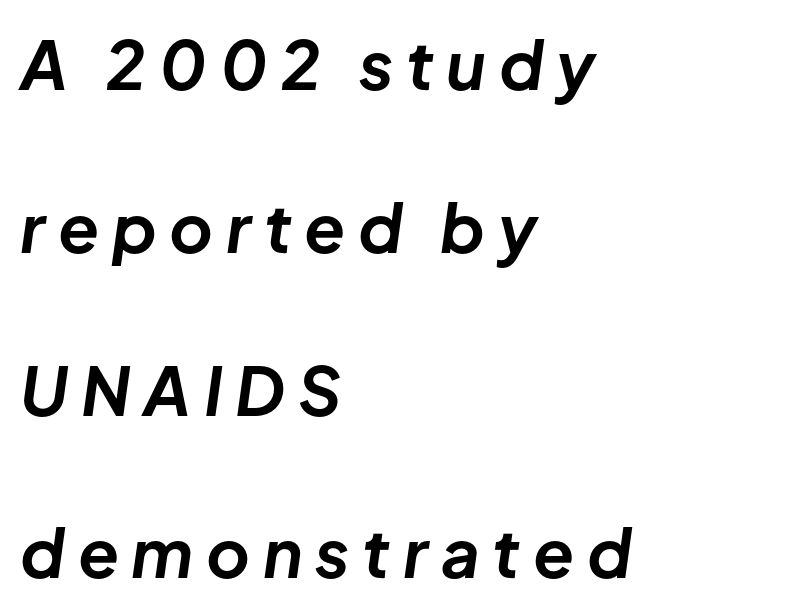
Q: Is the text bold? A: Yes.
Q: Is the text italic (slanted)? A: Yes, it leans right by about 8 degrees.
Q: Is the text underlined? A: No.
Q: How is the paragraph aligned? A: Left-aligned.
Q: Is the spacing between lines tight, normal or loose? A: Loose.
Q: Width (condensed, normal, or wide)? A: Normal.
Q: Stroke contrast? A: Low.
Q: x-height? A: Medium.
Q: Monospaced? A: No.
